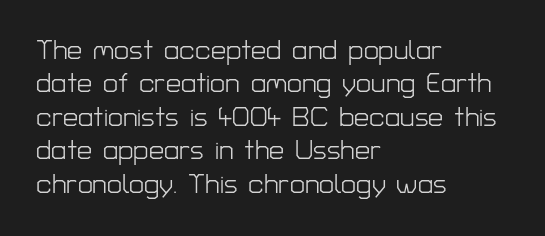
No letter is thick-stroked: the sample isn't bold. This rendering leaves character spacing at its baseline value. A bare baseline throughout the passage. Line beginnings align vertically; line endings do not. This sample uses an upright cut, with every glyph sitting square on the baseline.
